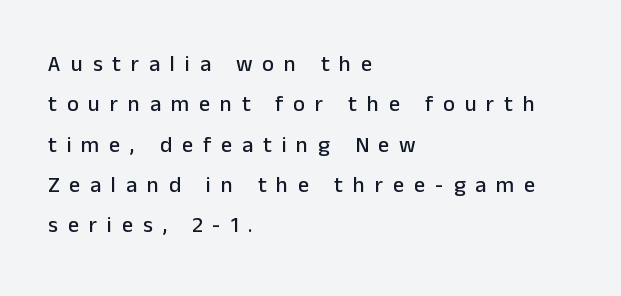
Q: Is the text italic (slanted)? A: No, it is upright.
Q: Is the text underlined? A: No.
Q: How is the paragraph aligned? A: Left-aligned.
Q: Is the spacing between letters normal or unusually wide? A: Unusually wide.
